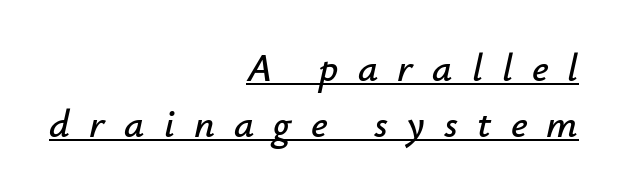
{"italic": "yes", "lean": "right", "slant_degrees": 12, "width": "normal", "stroke_contrast": "low", "x_height": "small", "monospaced": "no", "underline": "yes", "align": "right", "line_spacing": "normal", "line_spacing_ratio": 1.39, "letter_spacing": "wide", "letter_spacing_em": 0.48, "glyph_px": 40}
